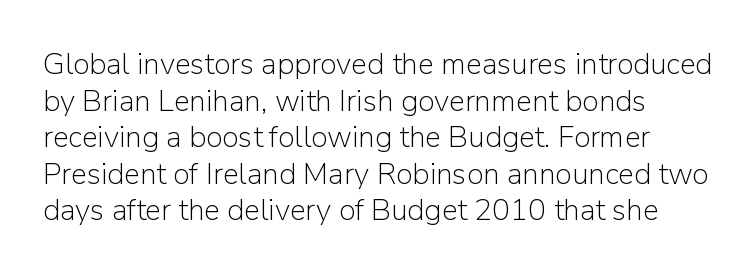
Do the letters lean? They stand straight. The passage shown is not underscored anywhere. Counters stay open thanks to moderate or lighter strokes. The font family rendered here belongs to the sans-serif group. The type is set solid horizontally, with unmodified tracking.
